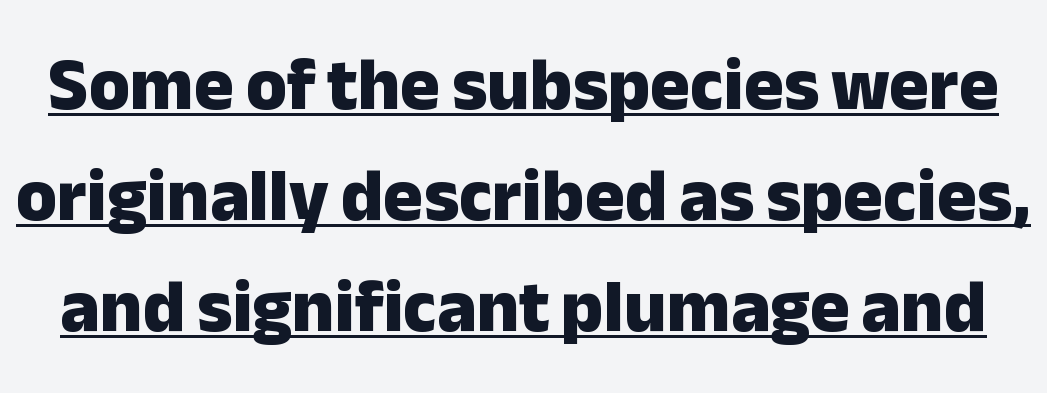
Q: Is the text bold? A: Yes.
Q: Is the text italic (slanted)? A: No, it is upright.
Q: Is the typeface a serif or a sans-serif typeface? A: Sans-serif.
Q: Is the text underlined? A: Yes.
Q: Is the spacing between letters normal or unusually wide? A: Normal.
Q: Is the spacing between lines tight, normal or loose? A: Normal.
Q: Width (condensed, normal, or wide)? A: Normal.
Q: Stroke contrast? A: Low.
Q: x-height? A: Medium.
Q: Monospaced? A: No.
